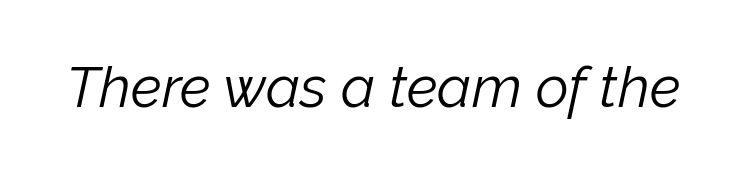
Q: Is the text bold? A: No.
Q: Is the text italic (slanted)? A: Yes, it leans right by about 12 degrees.
Q: Is the text underlined? A: No.
Q: Is the spacing between letters normal or unusually wide? A: Normal.
Q: Width (condensed, normal, or wide)? A: Normal.
Q: Stroke contrast? A: Low.
Q: x-height? A: Medium.
Q: Monospaced? A: No.
